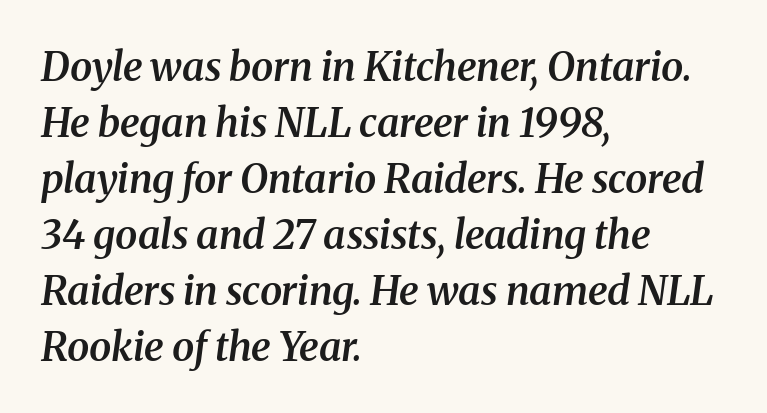
The image shows 40 px semibold serif type, italic (leaning right); set left-aligned, normal line spacing (1.4x), normal letter spacing, not underlined; medium stroke contrast and a medium x-height.
